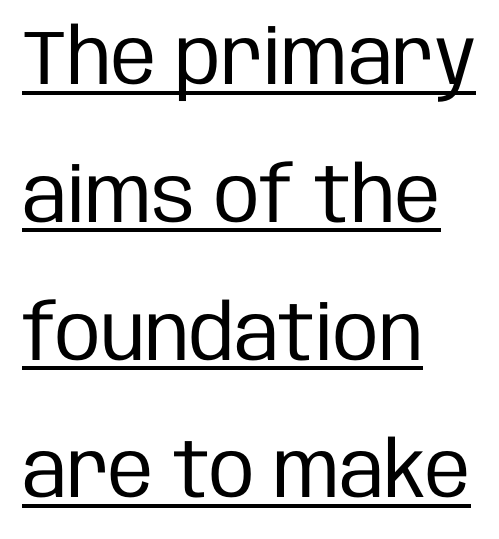
Standard letterfit; no display-style spreading of the glyphs. The letters stand straight up with perfectly vertical stems. The strokes carry an ordinary text weight at most. Horizontally, the lines are justified to the leading edge only.
